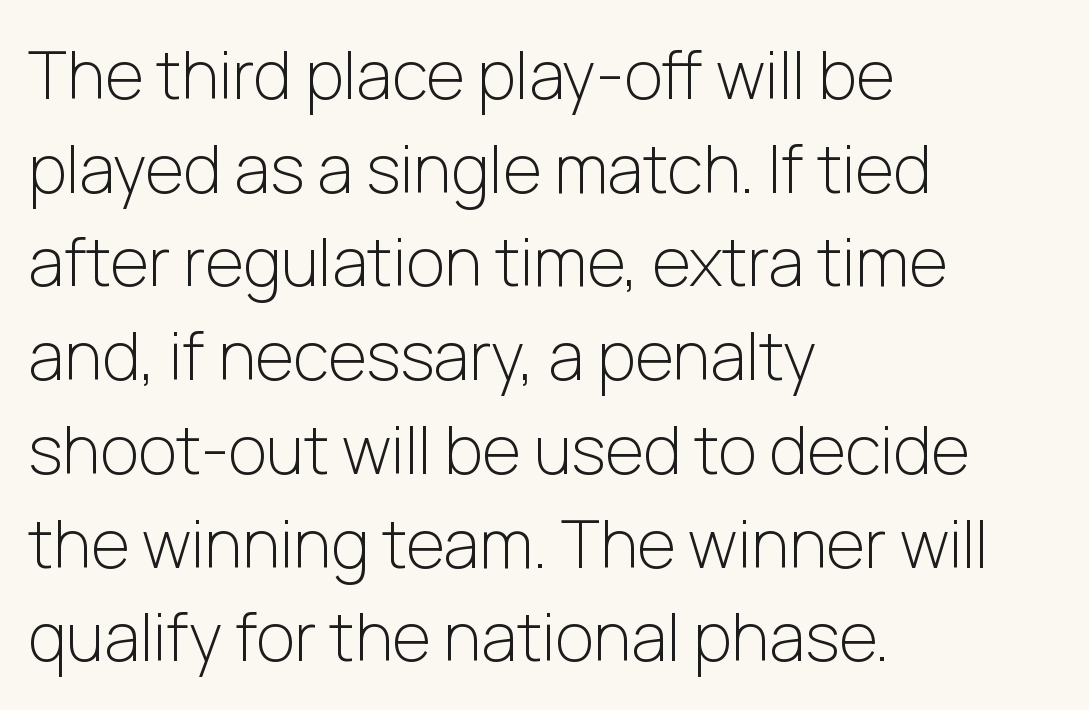
Q: Is the text bold? A: No.
Q: Is the text italic (slanted)? A: No, it is upright.
Q: Is the typeface a serif or a sans-serif typeface? A: Sans-serif.
Q: Is the text underlined? A: No.
Q: How is the paragraph aligned? A: Left-aligned.
Q: Is the spacing between letters normal or unusually wide? A: Normal.
Q: Is the spacing between lines tight, normal or loose? A: Normal.
Q: Width (condensed, normal, or wide)? A: Normal.
Q: Stroke contrast? A: Low.
Q: x-height? A: Medium.
Q: Monospaced? A: No.
